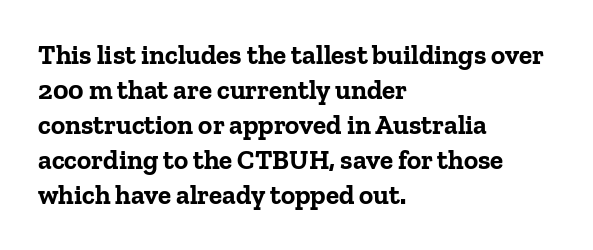
{"italic": "no", "bold": "yes", "underline": "no", "align": "left", "line_spacing": "normal", "line_spacing_ratio": 1.3, "letter_spacing": "normal", "letter_spacing_em": 0.0, "glyph_px": 27}
